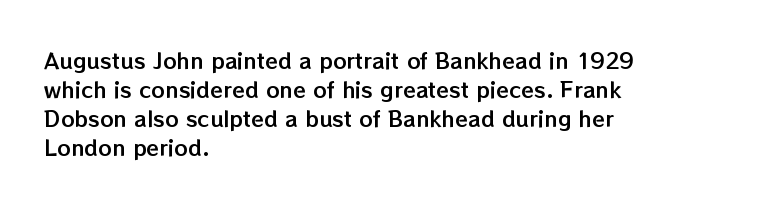
{"italic": "no", "underline": "no", "align": "left", "line_spacing": "normal", "line_spacing_ratio": 1.38, "letter_spacing": "normal", "letter_spacing_em": 0.0, "glyph_px": 21}
